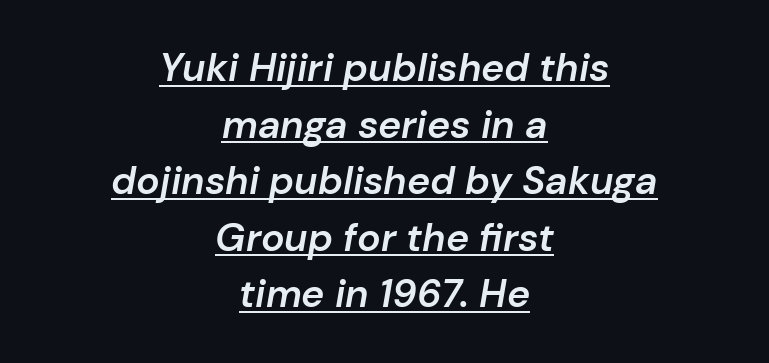
A typesetter would call this leading conventional body-copy spacing. Students, note that the glyphs here touch the page at normal intervals. Looks like regular typesetting: each glyph gets only the width it needs. Has an underline been added? It has. The glyphs have the mass of a demibold cut, below bold. The font's italic variant was chosen for this text.
